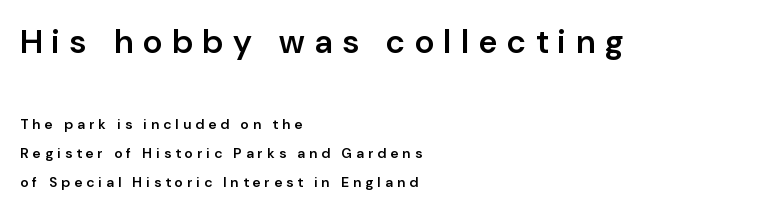
The image shows 33 px semibold sans-serif type, upright; set left-aligned, loose line spacing (2.08x), unusually wide letter spacing (+0.31 em), not underlined; the first (top) block is 2.36x larger; low stroke contrast and a medium x-height.
